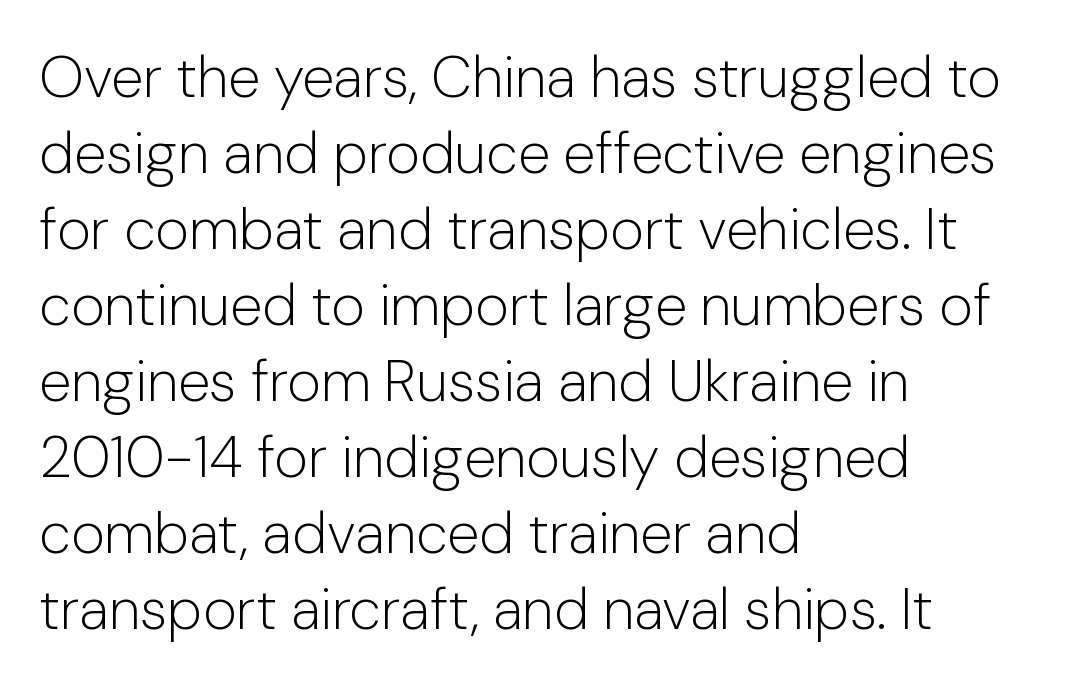
Q: Is the text bold? A: No.
Q: Is the text italic (slanted)? A: No, it is upright.
Q: Is the typeface a serif or a sans-serif typeface? A: Sans-serif.
Q: Is the text underlined? A: No.
Q: How is the paragraph aligned? A: Left-aligned.
Q: Is the spacing between letters normal or unusually wide? A: Normal.
Q: Is the spacing between lines tight, normal or loose? A: Normal.
Q: Width (condensed, normal, or wide)? A: Normal.
Q: Stroke contrast? A: Low.
Q: x-height? A: Medium.
Q: Monospaced? A: No.
